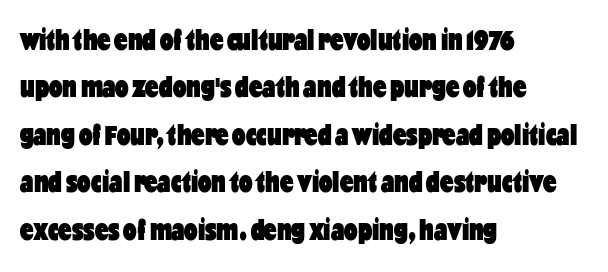
Look at the bottom of the vertical strokes: they stop flat, with no serifs. The leading is moderate, giving the passage an even texture. Check under the words: just untouched page. The passage shown is typed in a proportional face where columns would drift. Short and long lines alike share a common starting point at left.
